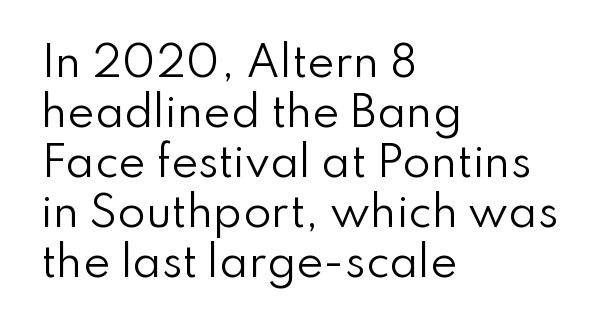
Q: Is the text bold? A: No.
Q: Is the text italic (slanted)? A: No, it is upright.
Q: Is the typeface a serif or a sans-serif typeface? A: Sans-serif.
Q: Is the text underlined? A: No.
Q: How is the paragraph aligned? A: Left-aligned.
Q: Is the spacing between letters normal or unusually wide? A: Normal.
Q: Width (condensed, normal, or wide)? A: Normal.
Q: Stroke contrast? A: Low.
Q: x-height? A: Small.
Q: Monospaced? A: No.
